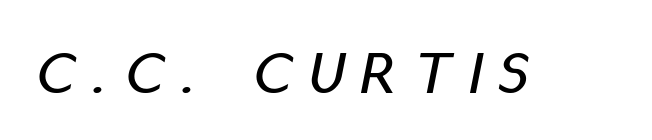
{"italic": "yes", "lean": "right", "slant_degrees": 11, "width": "condensed", "stroke_contrast": "low", "x_height": "large", "monospaced": "no", "underline": "no", "letter_spacing": "wide", "letter_spacing_em": 0.3, "glyph_px": 63}
